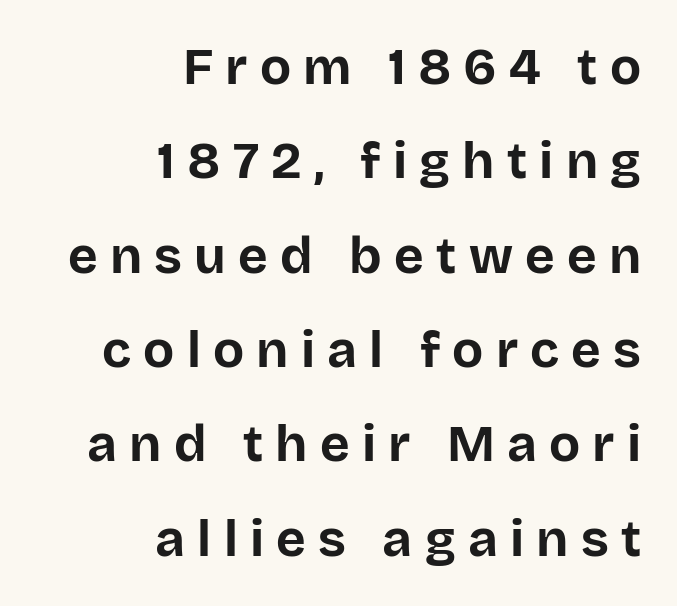
You could only call the tracking loose — the letters float apart. The typeface chosen for these lines omits serifs. The letters stand straight up with perfectly vertical stems. Descenders are the only things crossing below the line.
